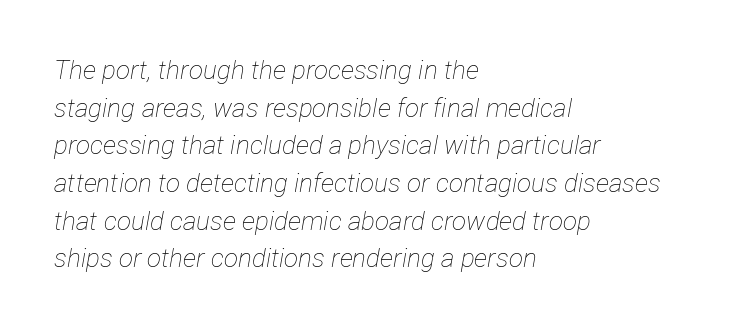
Q: Is the text bold? A: No.
Q: Is the text italic (slanted)? A: Yes, it leans right by about 12 degrees.
Q: Is the text underlined? A: No.
Q: How is the paragraph aligned? A: Left-aligned.
Q: Is the spacing between letters normal or unusually wide? A: Normal.
Q: Is the spacing between lines tight, normal or loose? A: Normal.
